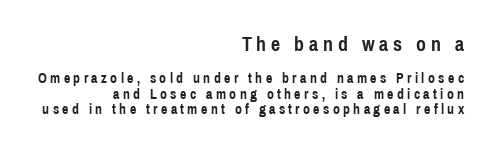
Typeset ragged left — the right edge is the straight one. Students, this is bold: see how much ink each stroke carries. The strip under each line holds only bare page. Leading is clearly below the norm, producing a dense column.
